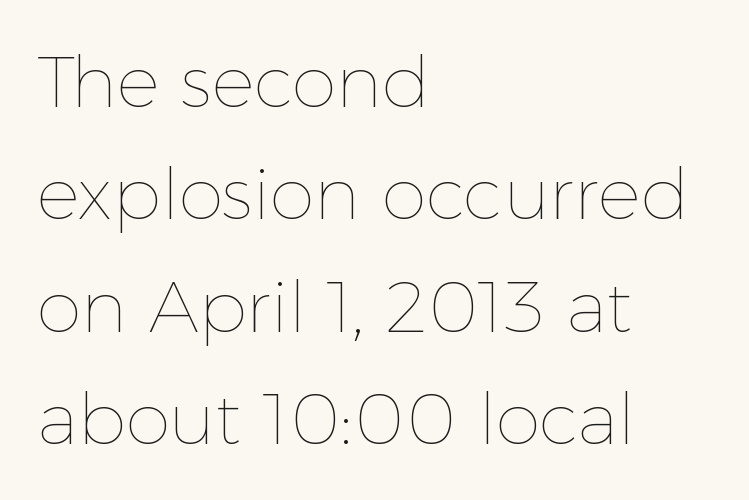
{"italic": "no", "bold": "no", "weight": "thin", "width": "normal", "x_height": "medium", "monospaced": "no", "underline": "no", "align": "left", "line_spacing": "normal", "line_spacing_ratio": 1.56, "letter_spacing": "normal", "letter_spacing_em": 0.0, "glyph_px": 72}
